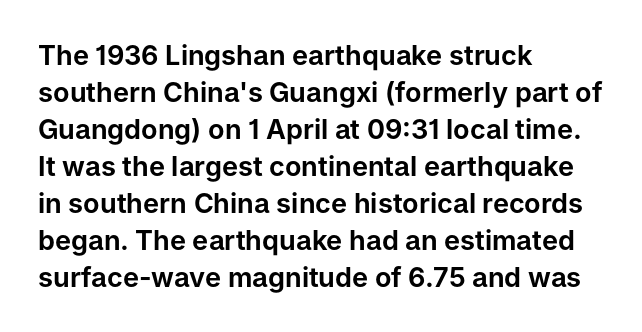
Q: Is the text italic (slanted)? A: No, it is upright.
Q: Is the text underlined? A: No.
Q: How is the paragraph aligned? A: Left-aligned.
Q: Is the spacing between letters normal or unusually wide? A: Normal.
Q: Is the spacing between lines tight, normal or loose? A: Normal.
